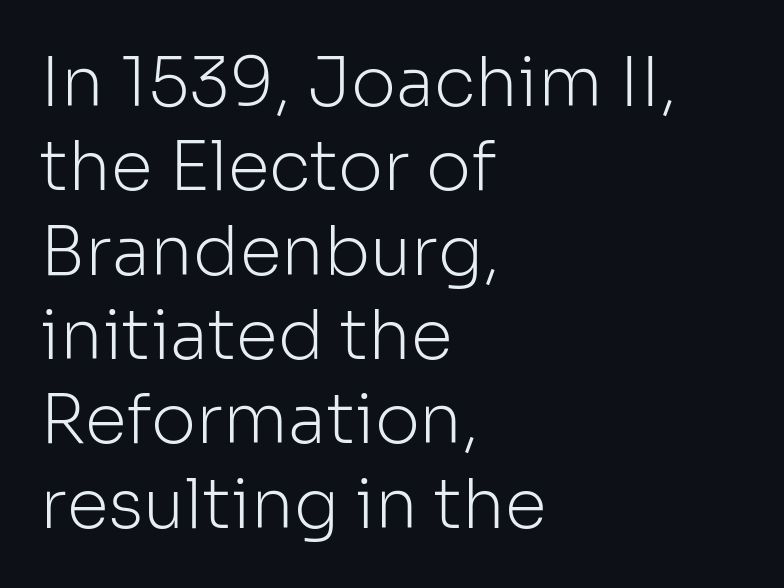
Q: Is the text bold? A: No.
Q: Is the text italic (slanted)? A: No, it is upright.
Q: Is the typeface a serif or a sans-serif typeface? A: Sans-serif.
Q: Is the text underlined? A: No.
Q: How is the paragraph aligned? A: Left-aligned.
Q: Is the spacing between letters normal or unusually wide? A: Normal.
Q: Width (condensed, normal, or wide)? A: Normal.
Q: Stroke contrast? A: Low.
Q: x-height? A: Medium.
Q: Monospaced? A: No.
